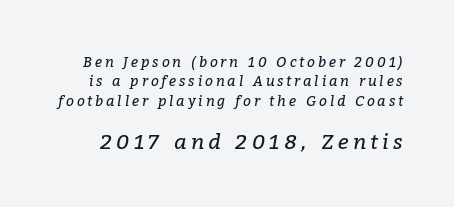
The image shows 21 px text type, italic (leaning right); set normal line spacing (1.39x), unusually wide letter spacing (+0.2 em), not underlined; the second (bottom) block is 1.5x larger.
